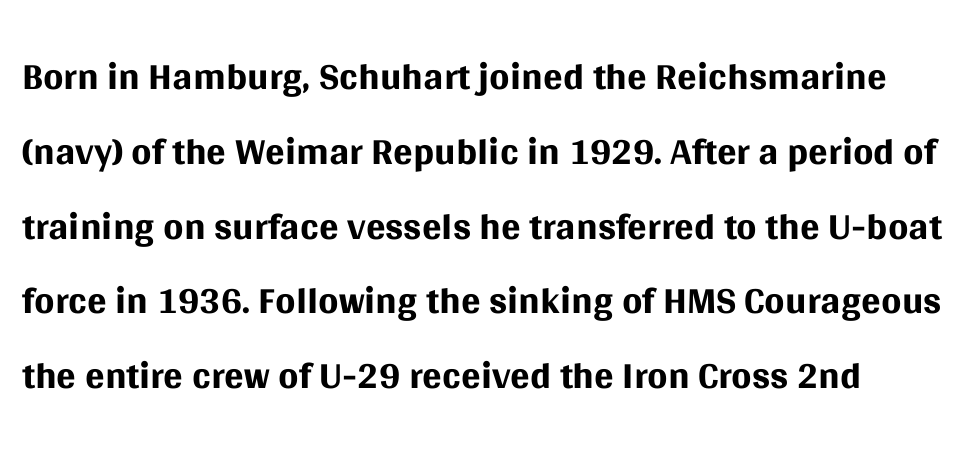
The image shows 58 px regular-weight sans-serif type, upright; set left-aligned, normal line spacing (1.29x), normal letter spacing, not underlined; medium stroke contrast and a large x-height.
